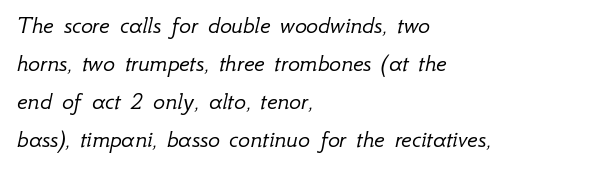
The image shows 25 px text type, italic (leaning right); set left-aligned, normal line spacing (1.52x), normal letter spacing, not underlined.
